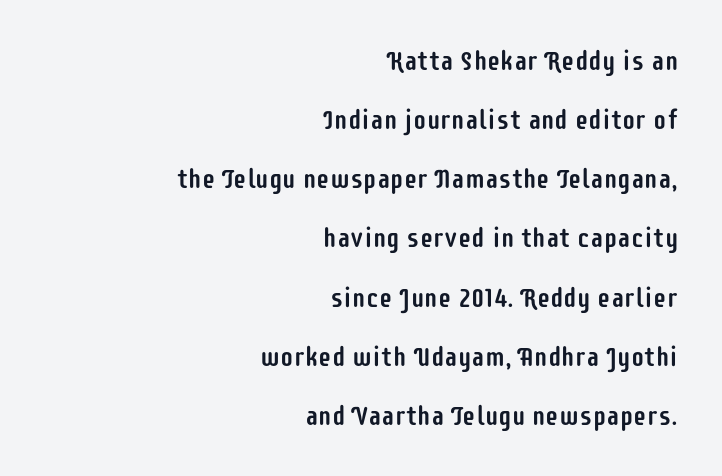
{"italic": "no", "underline": "no", "align": "right", "line_spacing": "loose", "line_spacing_ratio": 2.19, "letter_spacing": "normal", "letter_spacing_em": 0.0, "glyph_px": 27}
